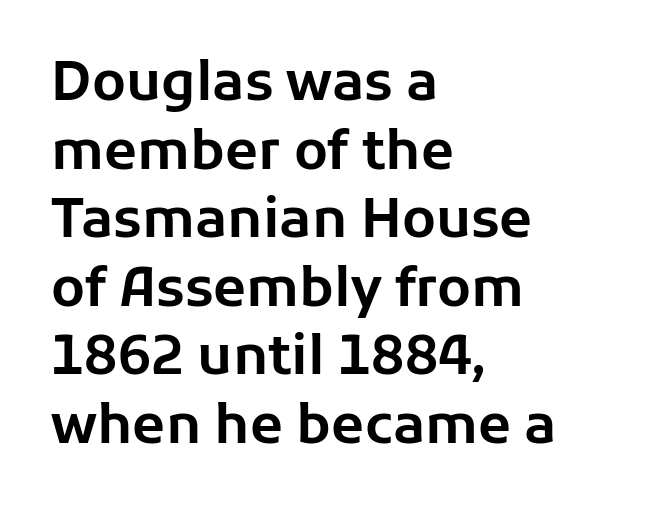
The letters carry no serifs — their stems end cleanly without finishing strokes. This sample uses plain, unmodified letter spacing. A roman cut, with each character standing at attention. Compared with a centered layout, this one pins lines to the left instead. Think of a printed novel: that variable character pitch is what you see here. The specimen omits any rule beneath the text block's lines.
